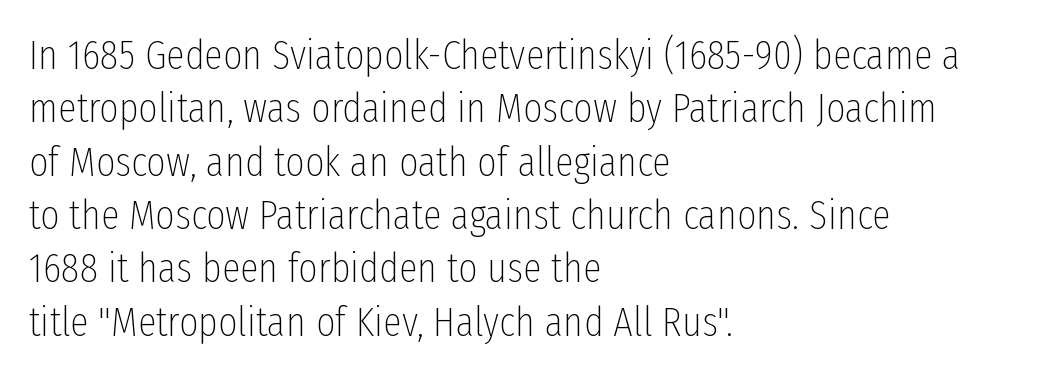
{"serif": "no", "italic": "no", "bold": "no", "weight": "thin", "width": "condensed", "stroke_contrast": "low", "x_height": "medium", "monospaced": "no", "underline": "no", "align": "left", "line_spacing": "normal", "line_spacing_ratio": 1.27, "letter_spacing": "normal", "letter_spacing_em": 0.0, "glyph_px": 42}
